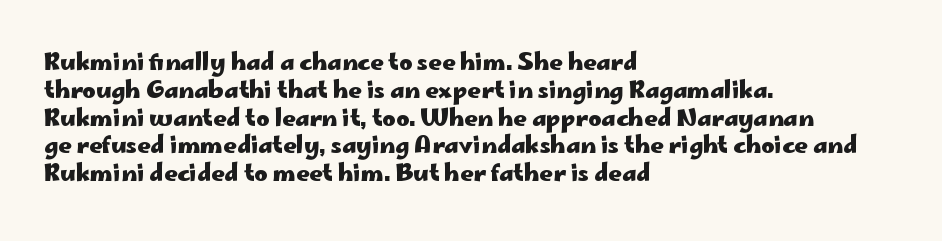
{"italic": "no", "bold": "yes", "underline": "no", "align": "left", "line_spacing_ratio": 1.21, "letter_spacing": "normal", "letter_spacing_em": 0.0, "glyph_px": 23}
